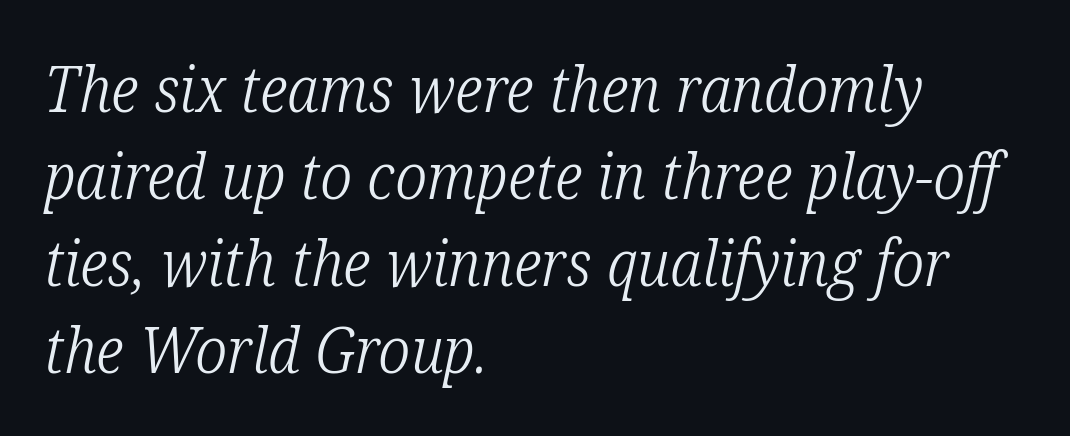
Honestly, the letter spacing is just normal — you wouldn't notice it. Each letter keeps its own natural width here, so spacing adapts to shape. Leading matches the norm, producing a regular column. Notice how the passage keeps a crisp vertical edge on the left only.
